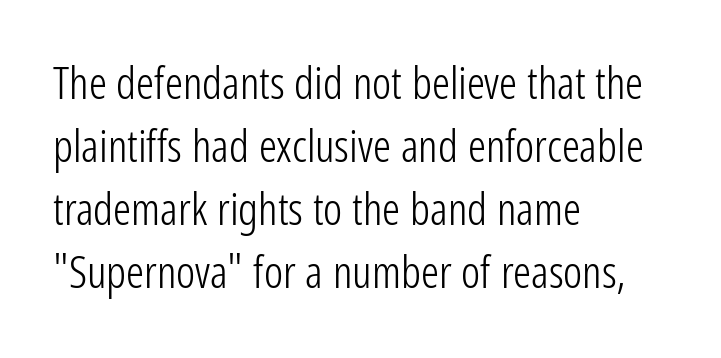
{"serif": "no", "italic": "no", "bold": "no", "weight": "light", "width": "condensed", "stroke_contrast": "low", "x_height": "medium", "monospaced": "no", "underline": "no", "align": "left", "line_spacing": "normal", "line_spacing_ratio": 1.4, "letter_spacing": "normal", "letter_spacing_em": 0.0, "glyph_px": 45}
